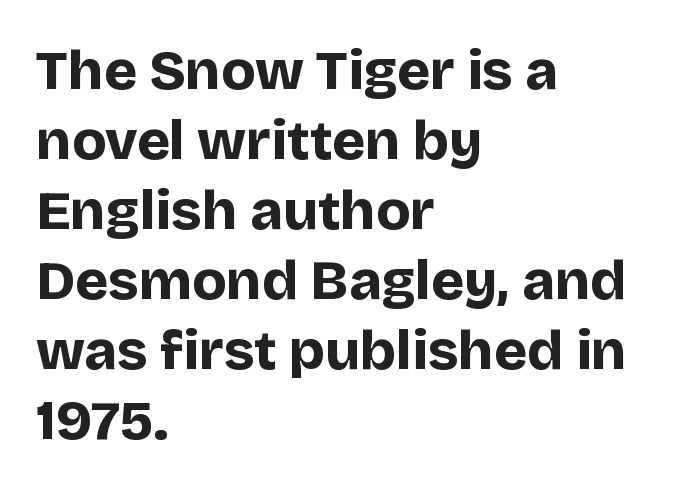
The passage shown has conventional tracking throughout. Type style note: lacks serifs. The letters stand straight up with perfectly vertical stems. Varying glyph widths throughout — classic text-font behaviour.
